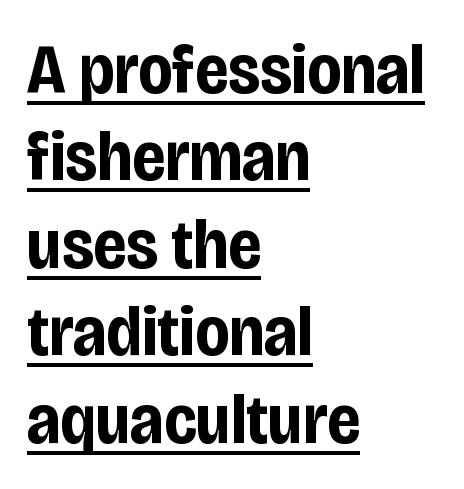
{"serif": "no", "italic": "no", "bold": "yes", "weight": "bold", "width": "condensed", "stroke_contrast": "low", "x_height": "large", "monospaced": "no", "underline": "yes", "align": "left", "line_spacing": "normal", "line_spacing_ratio": 1.25, "letter_spacing": "normal", "letter_spacing_em": 0.0, "glyph_px": 70}
